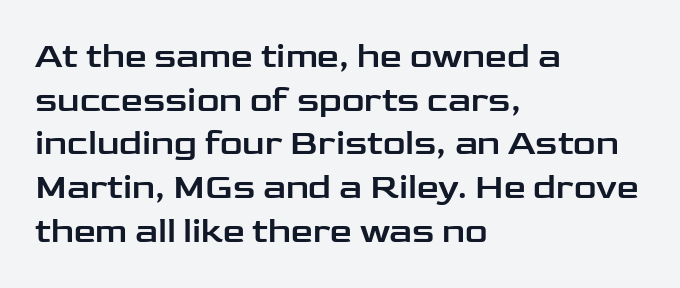
Q: Is the text italic (slanted)? A: No, it is upright.
Q: Is the typeface a serif or a sans-serif typeface? A: Sans-serif.
Q: Is the text underlined? A: No.
Q: How is the paragraph aligned? A: Left-aligned.
Q: Is the spacing between letters normal or unusually wide? A: Normal.
Q: Is the spacing between lines tight, normal or loose? A: Normal.
Q: Width (condensed, normal, or wide)? A: Wide.
Q: Stroke contrast? A: Low.
Q: x-height? A: Medium.
Q: Monospaced? A: No.
